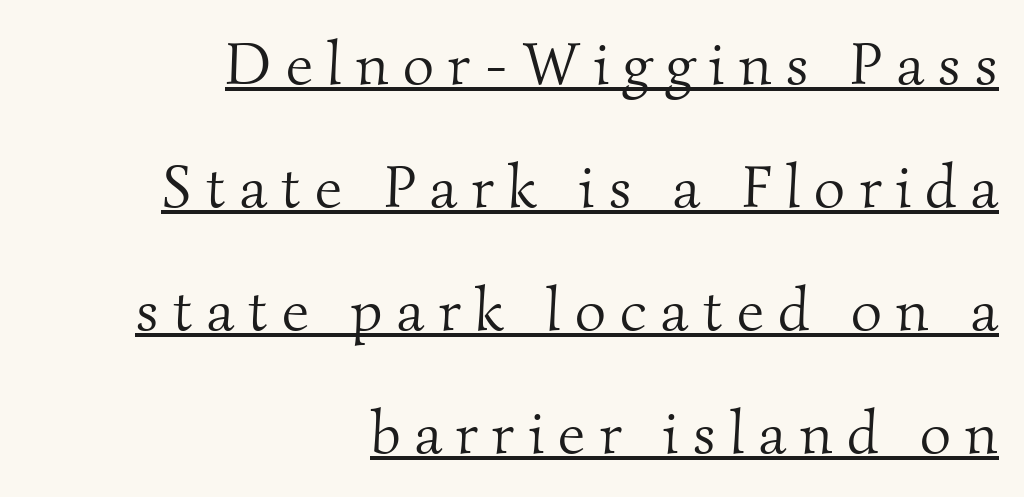
The image shows 60 px light serif type; set right-aligned, loose line spacing (2.05x), unusually wide letter spacing (+0.24 em), underlined; medium stroke contrast and a small x-height.
